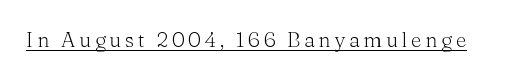
Q: Is the text bold? A: No.
Q: Is the text italic (slanted)? A: No, it is upright.
Q: Is the text underlined? A: Yes.
